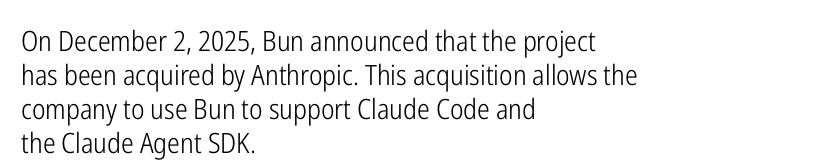
Q: Is the text bold? A: No.
Q: Is the text italic (slanted)? A: No, it is upright.
Q: Is the typeface a serif or a sans-serif typeface? A: Sans-serif.
Q: Is the text underlined? A: No.
Q: How is the paragraph aligned? A: Left-aligned.
Q: Is the spacing between letters normal or unusually wide? A: Normal.
Q: Width (condensed, normal, or wide)? A: Condensed.
Q: Stroke contrast? A: Low.
Q: x-height? A: Medium.
Q: Monospaced? A: No.
